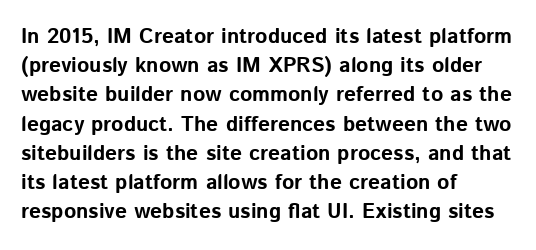
The image shows 21 px bold type, upright; set left-aligned, normal line spacing (1.39x), normal letter spacing, not underlined.
